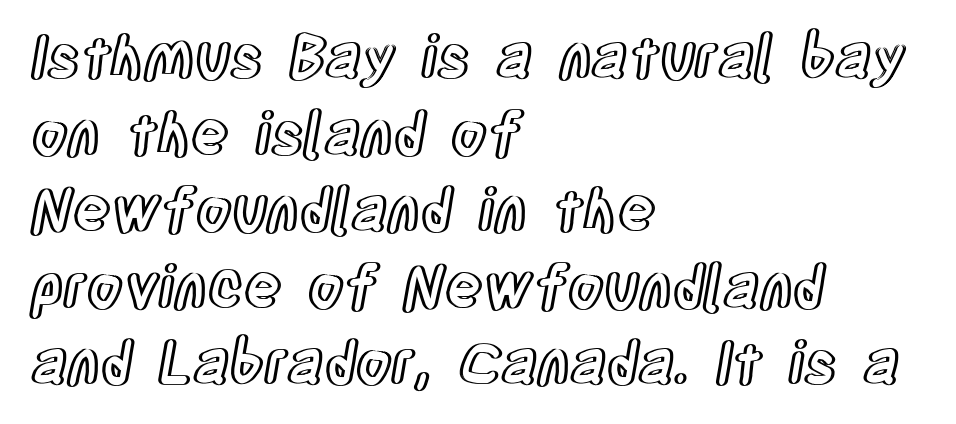
{"width": "condensed", "x_height": "large", "monospaced": "no", "underline": "no", "align": "left", "line_spacing": "normal", "line_spacing_ratio": 1.32, "letter_spacing": "normal", "letter_spacing_em": 0.0, "glyph_px": 58}
